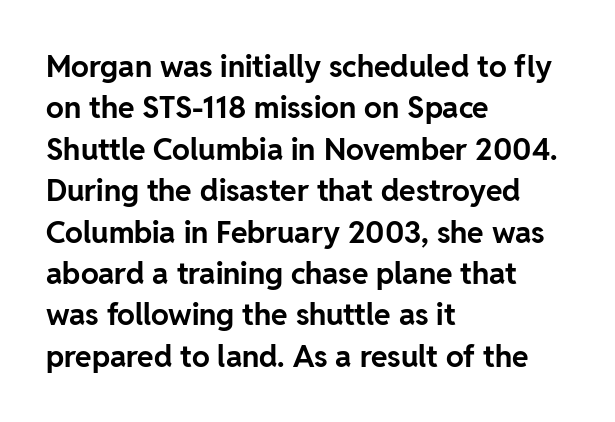
Q: Is the text bold? A: Yes.
Q: Is the text italic (slanted)? A: No, it is upright.
Q: Is the typeface a serif or a sans-serif typeface? A: Sans-serif.
Q: Is the text underlined? A: No.
Q: How is the paragraph aligned? A: Left-aligned.
Q: Is the spacing between letters normal or unusually wide? A: Normal.
Q: Is the spacing between lines tight, normal or loose? A: Normal.
Q: Width (condensed, normal, or wide)? A: Normal.
Q: Stroke contrast? A: Low.
Q: x-height? A: Medium.
Q: Monospaced? A: No.
